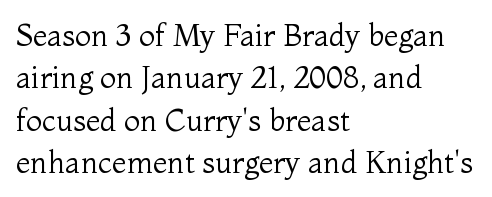
{"serif": "yes", "italic": "no", "bold": "no", "weight": "regular", "width": "normal", "stroke_contrast": "medium", "x_height": "medium", "monospaced": "no", "underline": "no", "align": "left", "line_spacing": "normal", "line_spacing_ratio": 1.41, "letter_spacing": "normal", "letter_spacing_em": 0.0, "glyph_px": 30}
